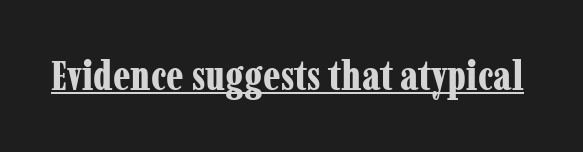
Q: Is the text bold? A: Yes.
Q: Is the text italic (slanted)? A: No, it is upright.
Q: Is the typeface a serif or a sans-serif typeface? A: Serif.
Q: Is the text underlined? A: Yes.
Q: Is the spacing between letters normal or unusually wide? A: Normal.
Q: Width (condensed, normal, or wide)? A: Condensed.
Q: Stroke contrast? A: Low.
Q: x-height? A: Medium.
Q: Monospaced? A: No.
